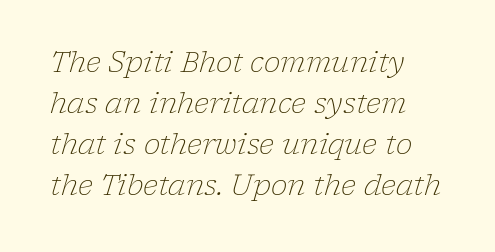
The image shows 28 px light serif type, italic (leaning right); set left-aligned, normal line spacing (1.46x), normal letter spacing, not underlined; low stroke contrast and a medium x-height.
